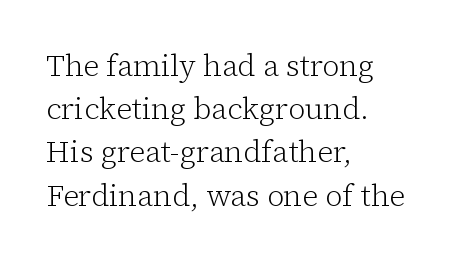
Q: Is the text bold? A: No.
Q: Is the text italic (slanted)? A: No, it is upright.
Q: Is the typeface a serif or a sans-serif typeface? A: Serif.
Q: Is the text underlined? A: No.
Q: How is the paragraph aligned? A: Left-aligned.
Q: Is the spacing between letters normal or unusually wide? A: Normal.
Q: Is the spacing between lines tight, normal or loose? A: Normal.
Q: Width (condensed, normal, or wide)? A: Normal.
Q: Stroke contrast? A: Low.
Q: x-height? A: Medium.
Q: Monospaced? A: No.
